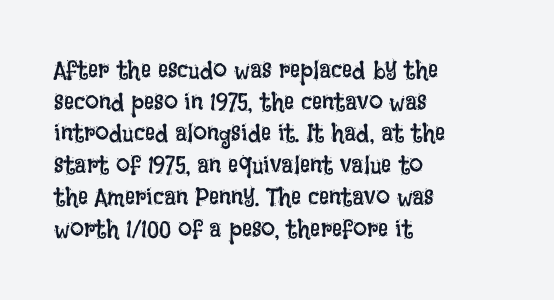
Q: Is the text bold? A: No.
Q: Is the text italic (slanted)? A: No, it is upright.
Q: Is the text underlined? A: No.
Q: How is the paragraph aligned? A: Left-aligned.
Q: Is the spacing between letters normal or unusually wide? A: Normal.
Q: Is the spacing between lines tight, normal or loose? A: Normal.
